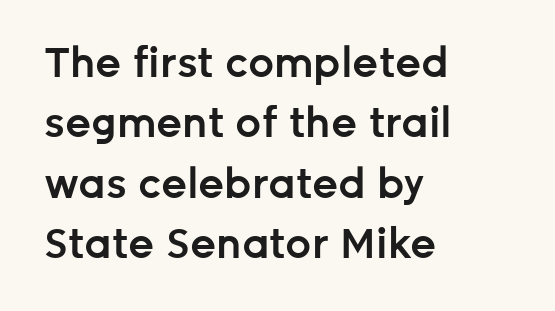
Every letter is mildly thick-stroked: semibold rather than bold. Every character sits straight up, as roman type does. This sample is left-justified, so line endings fall wherever the words run out. Think of a printed novel: that variable character pitch is what you see here. Honestly, there is no underline to notice here at all. This block has exactly the height ordinary leading produces.
